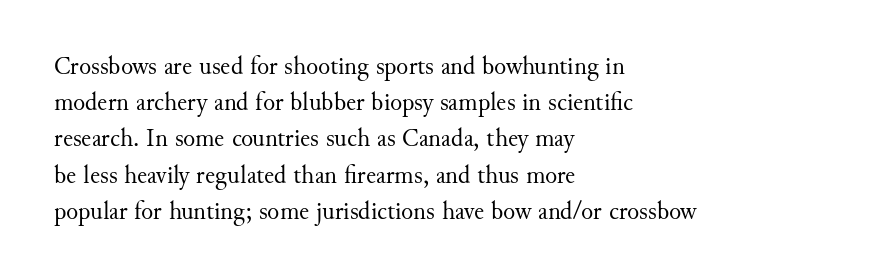
The image shows 25 px text type, upright; set left-aligned, normal line spacing (1.45x), normal letter spacing, not underlined.
